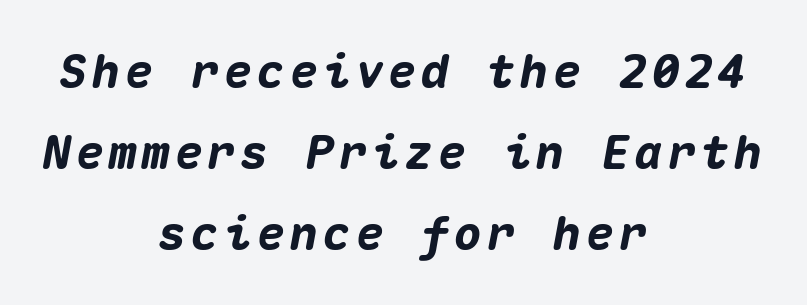
{"italic": "yes", "lean": "right", "slant_degrees": 10, "bold": "yes", "weight": "heavy", "width": "normal", "stroke_contrast": "medium", "x_height": "medium", "monospaced": "yes", "underline": "no", "align": "center", "line_spacing_ratio": 1.72, "glyph_px": 47}
